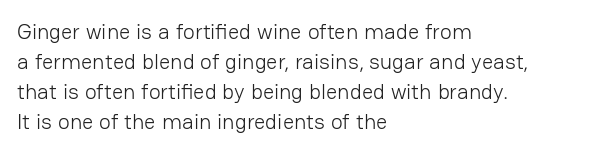
The letterforms sit shoulder to shoulder at normal distance. The space directly below the letters is spotless. Counters stay open thanks to moderate or lighter strokes. The vertical gap from one line to the next is medium. Ascenders rise straight up at ninety degrees. The ragged edge is on the right, which tells us the setting is flush left.
